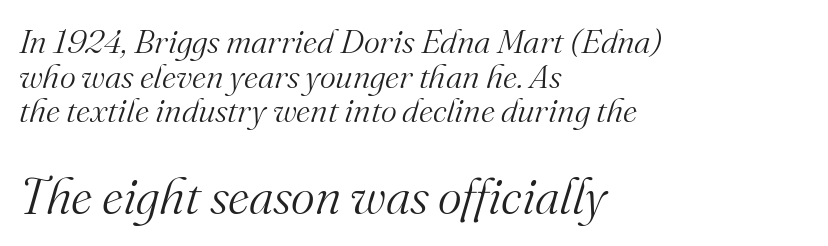
{"serif": "yes", "italic": "yes", "lean": "right", "slant_degrees": 16, "bold": "no", "weight": "light", "width": "normal", "stroke_contrast": "medium", "x_height": "small", "monospaced": "no", "underline": "no", "align": "left", "line_spacing": "tight", "line_spacing_ratio": 1.02, "letter_spacing": "normal", "letter_spacing_em": 0.0, "larger_block": "second", "size_ratio": 1.5, "glyph_px": 51}
